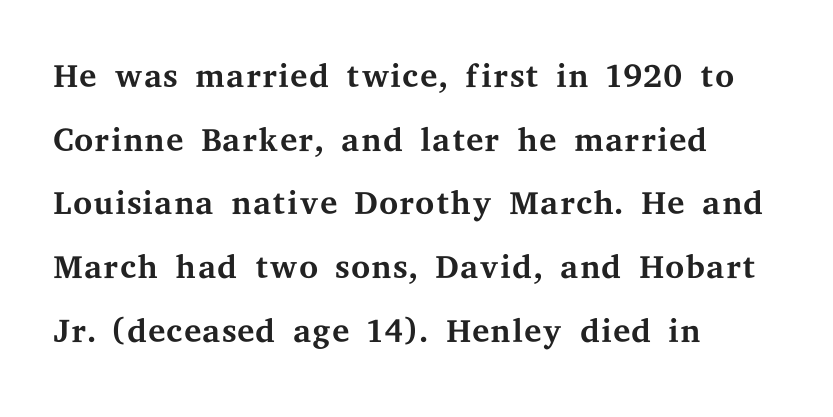
Q: Is the text bold? A: No.
Q: Is the text italic (slanted)? A: No, it is upright.
Q: Is the typeface a serif or a sans-serif typeface? A: Serif.
Q: Is the text underlined? A: No.
Q: How is the paragraph aligned? A: Left-aligned.
Q: Is the spacing between letters normal or unusually wide? A: Normal.
Q: Is the spacing between lines tight, normal or loose? A: Normal.
Q: Width (condensed, normal, or wide)? A: Wide.
Q: Stroke contrast? A: Medium.
Q: x-height? A: Medium.
Q: Monospaced? A: No.
